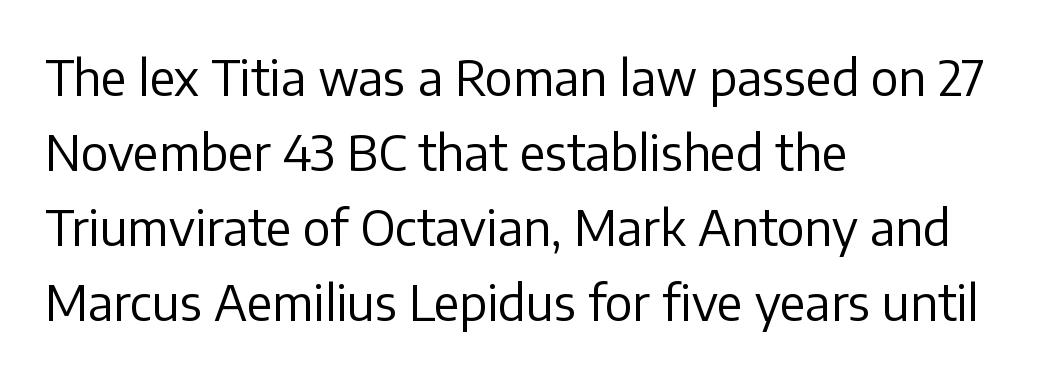
Decoration check: the copy has no underline. The weight tops out at a normal text grade. Short note: letters normally spaced. Posture: straight, roman, zero tilt.
